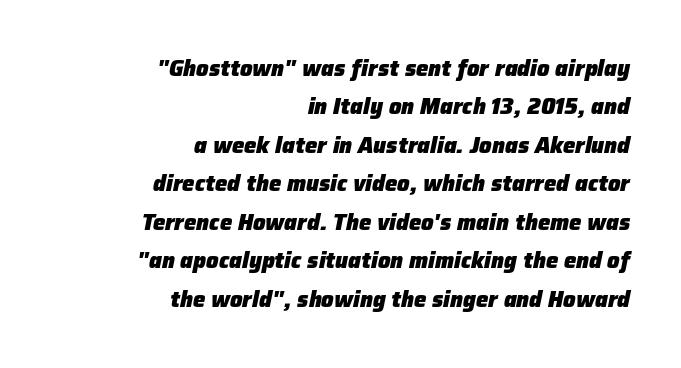
Q: Is the text bold? A: Yes.
Q: Is the text italic (slanted)? A: Yes, it leans right by about 12 degrees.
Q: Is the text underlined? A: No.
Q: How is the paragraph aligned? A: Right-aligned.
Q: Is the spacing between letters normal or unusually wide? A: Normal.
